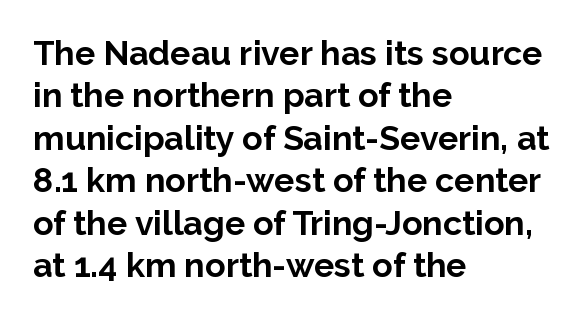
The image shows 34 px bold sans-serif type, upright; set left-aligned, normal line spacing (1.25x), normal letter spacing, not underlined; low stroke contrast and a medium x-height.
